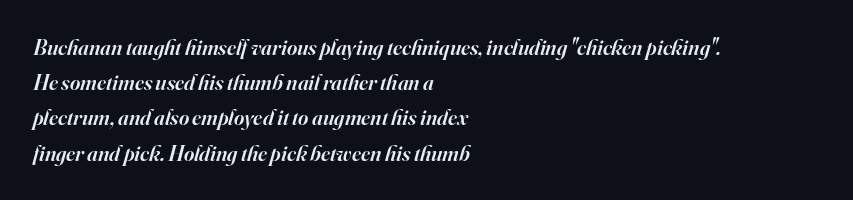
Underline: absent. Stroke thickness is moderately raised; the sample reads as semibold. Quick note: italic. Honestly, the row spacing looks completely unremarkable. Does the copy run flush right? No — it runs flush left.
